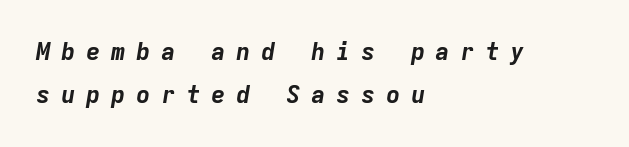
{"italic": "yes", "lean": "right", "slant_degrees": 9, "bold": "yes", "underline": "no", "align": "left", "line_spacing_ratio": 1.81, "letter_spacing": "wide", "letter_spacing_em": 0.44, "glyph_px": 24}
